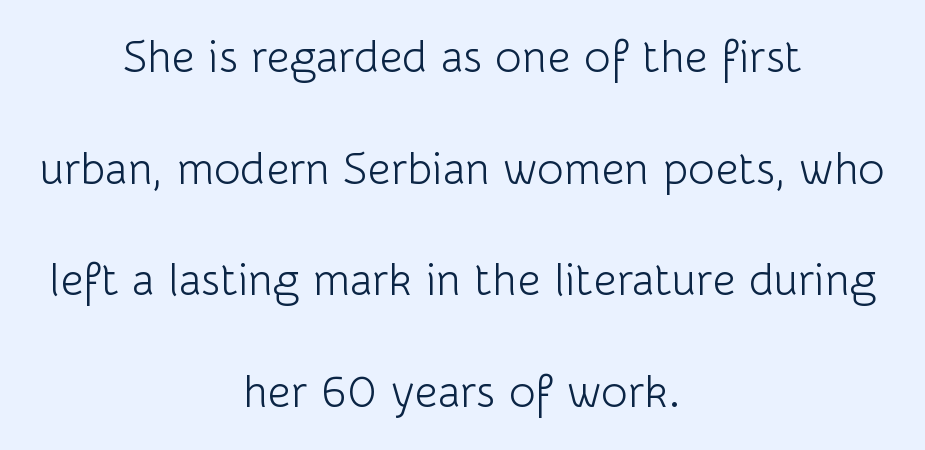
The lines are spread far apart with generous leading. Think of a printed novel: that variable character pitch is what you see here. Layout note: lines centered. Words appear dense and cohesive because spacing is normal. Nothing heavy about these letters — not bold at all. Ordinary non-slanted type is in use.
